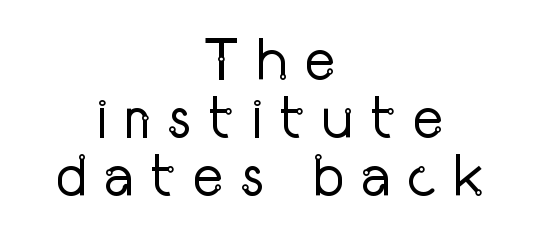
The paragraph shown floats in the horizontal middle. The designer dialed line spacing down below the default. The rendering uses natural spacing where letterforms have individual widths. The strip under each line holds only bare page.
